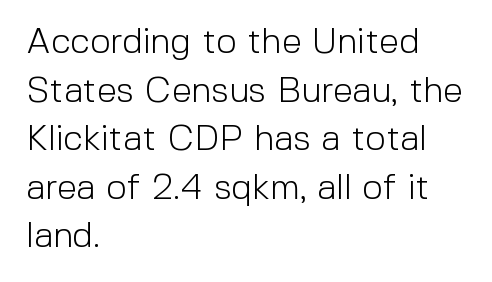
{"serif": "no", "italic": "no", "bold": "no", "weight": "light", "width": "normal", "x_height": "medium", "monospaced": "no", "underline": "no", "align": "left", "line_spacing": "normal", "line_spacing_ratio": 1.35, "letter_spacing": "normal", "letter_spacing_em": 0.0, "glyph_px": 36}
